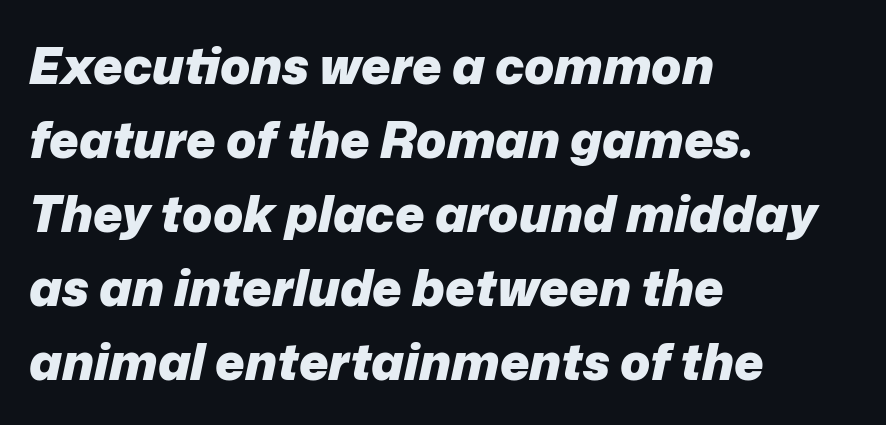
The passage shown is not underscored anywhere. Pretty heavy lettering here — definitely bold. Line spacing here is normal. Character widths vary here, with narrow letters taking less room than wide ones.
